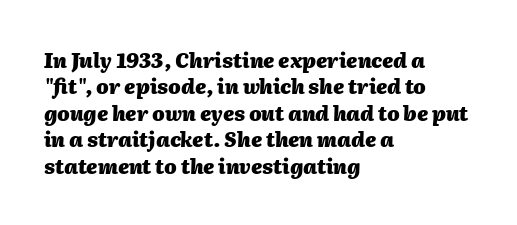
If you drew a line through each stem, it would be angled. Beneath every word, the page is bare. The compositor pushed each line to the left boundary. Look at the tracking — it's just the regular setting, nothing added. Notice how thick the strokes are: this is what a full bold looks like.
